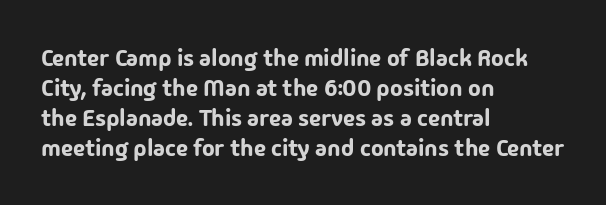
{"italic": "no", "underline": "no", "align": "left", "line_spacing": "normal", "line_spacing_ratio": 1.25, "letter_spacing": "normal", "letter_spacing_em": 0.0, "glyph_px": 24}
